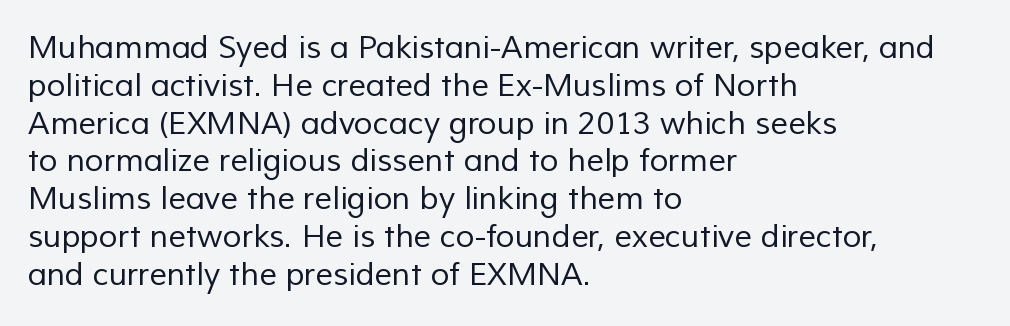
The letters carry no serifs — their stems end cleanly without finishing strokes. The horizontal fit of the characters is conventional and even. Each letter keeps its own natural width here, so spacing adapts to shape. Underline: absent. Heaviness? Minimal to ordinary, like unemphasized prose. The typesetter chose a ragged-right arrangement here.
